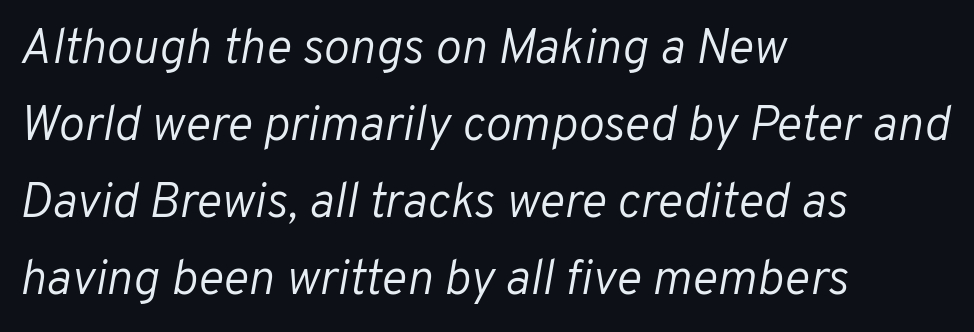
{"italic": "yes", "lean": "right", "slant_degrees": 10, "bold": "no", "weight": "light", "width": "normal", "stroke_contrast": "low", "x_height": "medium", "monospaced": "no", "underline": "no", "align": "left", "line_spacing": "normal", "line_spacing_ratio": 1.57, "letter_spacing": "normal", "letter_spacing_em": 0.0, "glyph_px": 49}
